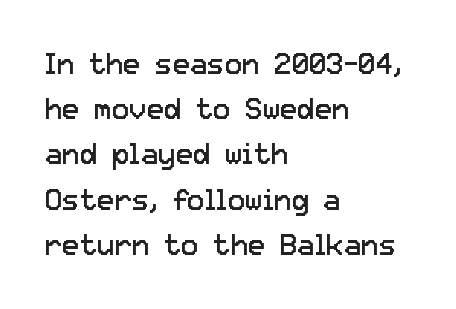
{"serif": "no", "italic": "no", "bold": "no", "weight": "regular", "width": "normal", "stroke_contrast": "low", "x_height": "medium", "monospaced": "no", "underline": "no", "align": "left", "line_spacing": "normal", "line_spacing_ratio": 1.56, "letter_spacing": "normal", "letter_spacing_em": 0.0, "glyph_px": 29}
